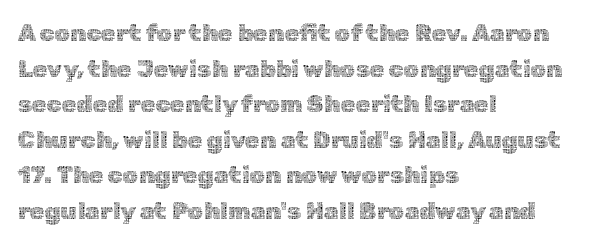
The image shows 24 px text type, upright; set left-aligned, normal line spacing (1.48x), normal letter spacing, not underlined.
